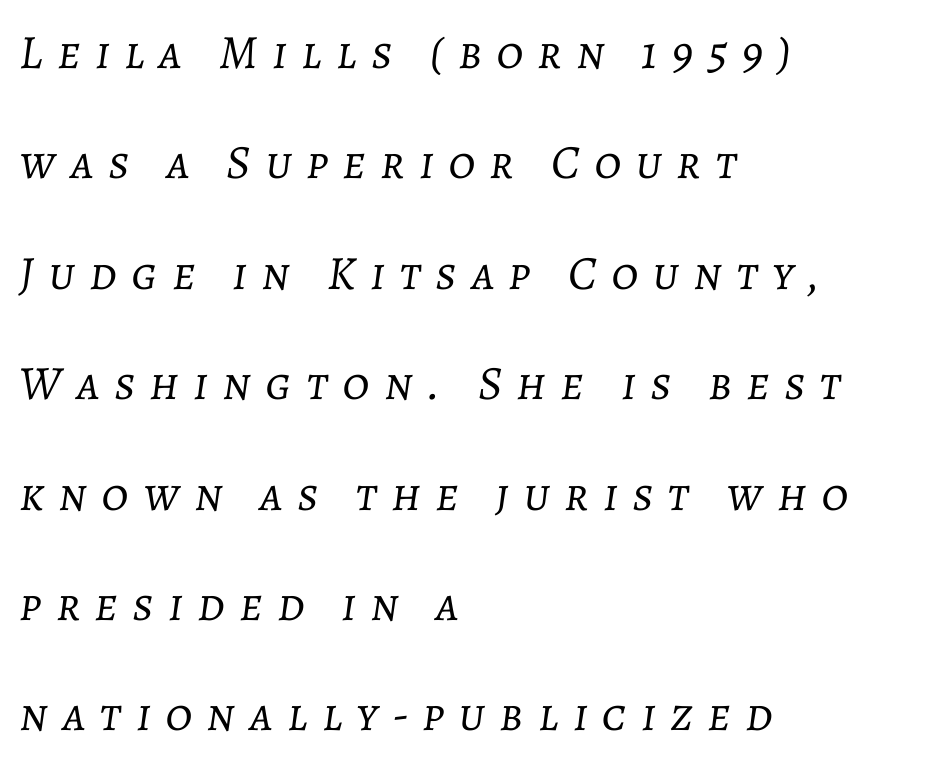
The image shows 48 px light type, italic (leaning right); set left-aligned, loose line spacing (2.3x), unusually wide letter spacing (+0.3 em), not underlined; low stroke contrast and a medium x-height.
